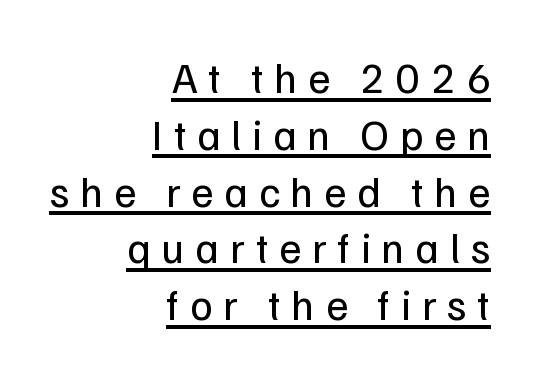
Q: Is the text bold? A: No.
Q: Is the text italic (slanted)? A: No, it is upright.
Q: Is the typeface a serif or a sans-serif typeface? A: Sans-serif.
Q: Is the text underlined? A: Yes.
Q: How is the paragraph aligned? A: Right-aligned.
Q: Is the spacing between letters normal or unusually wide? A: Unusually wide.
Q: Is the spacing between lines tight, normal or loose? A: Normal.
Q: Width (condensed, normal, or wide)? A: Normal.
Q: Stroke contrast? A: Low.
Q: x-height? A: Medium.
Q: Monospaced? A: No.
